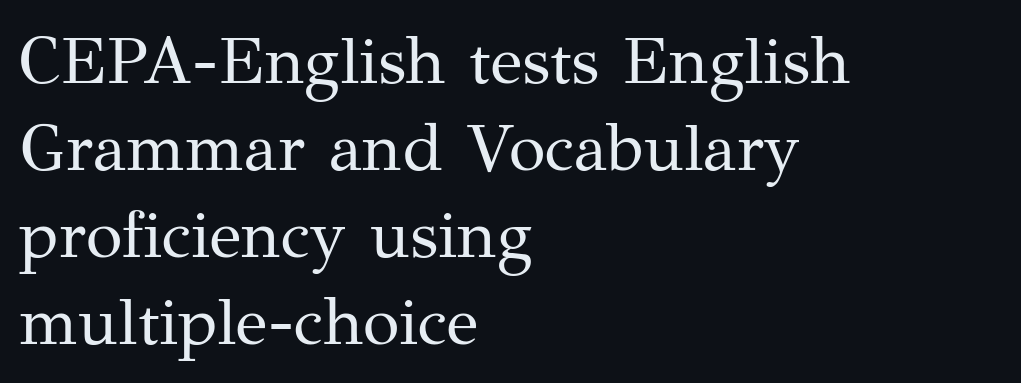
Nothing heavy about these letters — not bold at all. The lines in this sample share a left origin and differ only in where they stop. Underlining? Definitely not there. Think of a printed novel: that variable character pitch is what you see here. Serif or sans? Serif — the stroke terminals have little feet.
